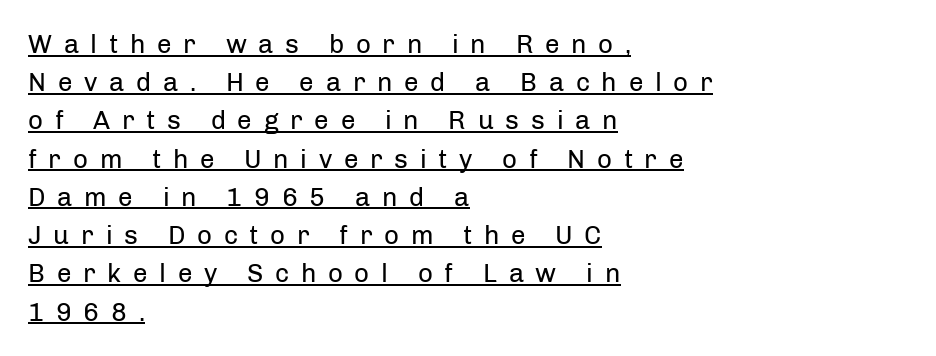
{"italic": "no", "bold": "no", "underline": "yes", "align": "left", "line_spacing": "normal", "line_spacing_ratio": 1.47, "letter_spacing": "wide", "letter_spacing_em": 0.45, "glyph_px": 26}
